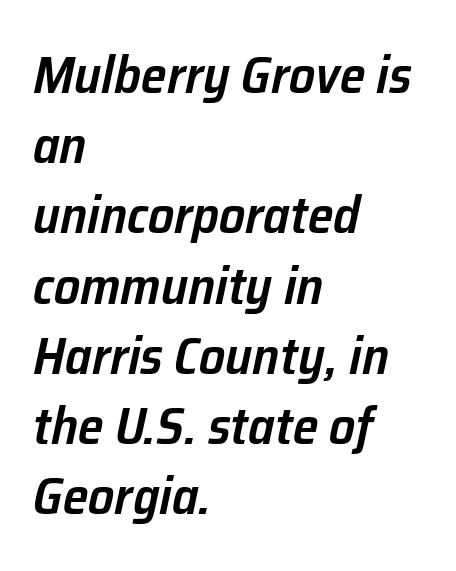
Q: Is the text bold? A: Semi-bold.
Q: Is the text italic (slanted)? A: Yes, it leans right by about 12 degrees.
Q: Is the text underlined? A: No.
Q: How is the paragraph aligned? A: Left-aligned.
Q: Is the spacing between letters normal or unusually wide? A: Normal.
Q: Is the spacing between lines tight, normal or loose? A: Normal.
Q: Width (condensed, normal, or wide)? A: Normal.
Q: Stroke contrast? A: Low.
Q: x-height? A: Medium.
Q: Monospaced? A: No.
